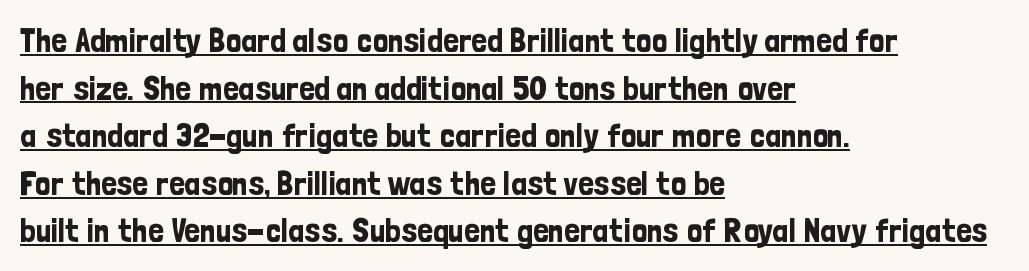
Q: Is the text italic (slanted)? A: No, it is upright.
Q: Is the typeface a serif or a sans-serif typeface? A: Sans-serif.
Q: Is the text underlined? A: Yes.
Q: How is the paragraph aligned? A: Left-aligned.
Q: Is the spacing between letters normal or unusually wide? A: Normal.
Q: Is the spacing between lines tight, normal or loose? A: Normal.
Q: Width (condensed, normal, or wide)? A: Condensed.
Q: Stroke contrast? A: Low.
Q: x-height? A: Medium.
Q: Monospaced? A: No.
